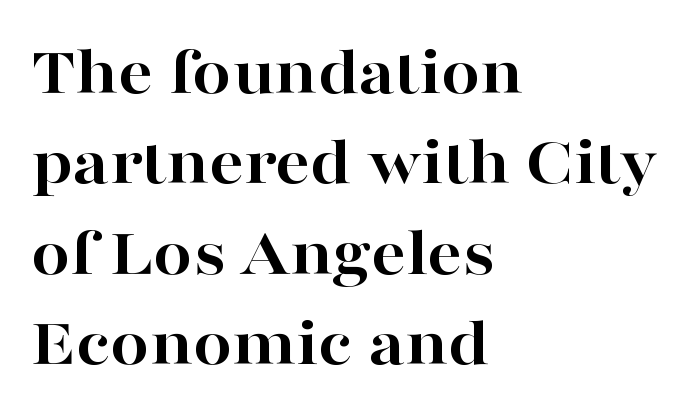
The rendering uses natural spacing where letterforms have individual widths. Each glyph is drawn with heavy, bold strokes. A typesetter would call this zero additional tracking. Does the type have serifs? Yes, each stem ends in a small foot.
